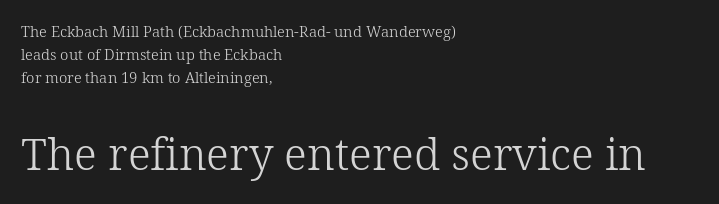
Here the designer chose a conventional face with non-uniform glyph widths. Honestly, there is no underline to notice here at all. A typesetter would mark this as roman, not italic. Nobody touched the tracking dial on this one.
